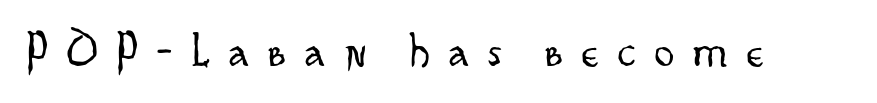
Look at the tracking — it's clearly loosened, letters drifting apart. The baseline area is clear. Each letter keeps its own natural width here, so spacing adapts to shape. The lettering holds an erect, upright posture throughout.
